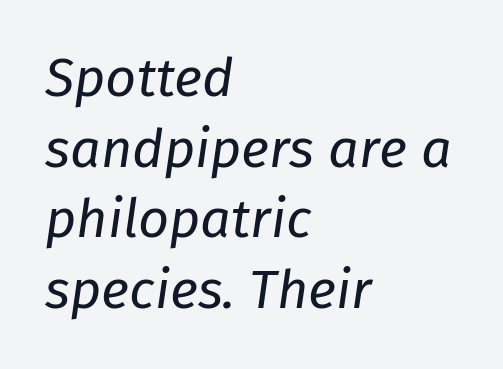
{"italic": "yes", "lean": "right", "slant_degrees": 8, "bold": "no", "weight": "regular", "width": "normal", "stroke_contrast": "low", "x_height": "medium", "monospaced": "no", "underline": "no", "align": "left", "line_spacing": "normal", "line_spacing_ratio": 1.31, "letter_spacing": "normal", "letter_spacing_em": 0.0, "glyph_px": 54}
